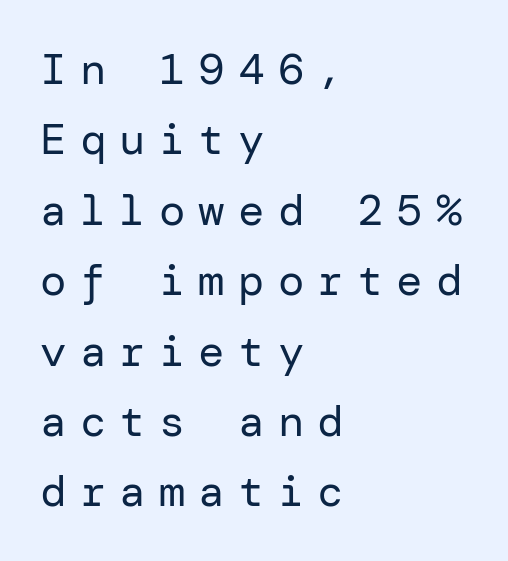
{"serif": "no", "italic": "no", "bold": "no", "weight": "regular", "width": "normal", "stroke_contrast": "low", "x_height": "medium", "underline": "no", "align": "left", "line_spacing": "normal", "line_spacing_ratio": 1.6, "letter_spacing": "wide", "letter_spacing_em": 0.3, "glyph_px": 44}
